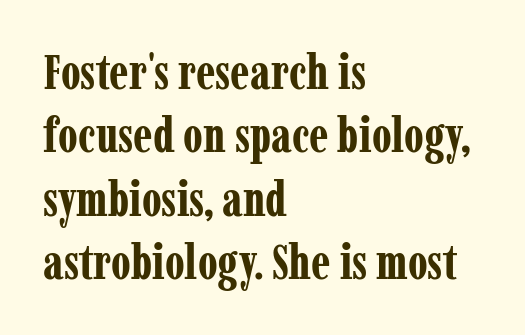
Here the designer chose a conventional face with non-uniform glyph widths. The specimen reads as upright at a glance. Compared with an ordinary text face, these strokes are far heavier — a full bold. One-word summary of the alignment: left.
